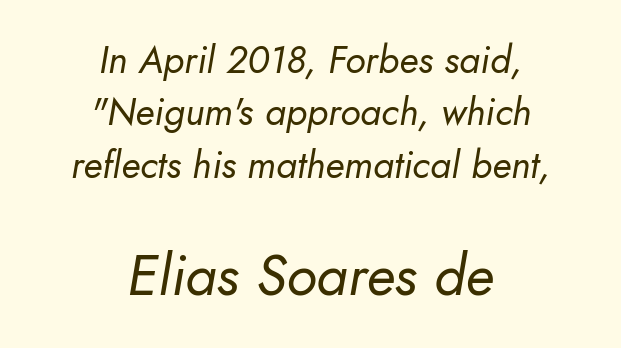
The image shows 57 px regular-weight type, italic (leaning right); set centered, normal line spacing (1.38x), normal letter spacing, not underlined; the second (bottom) block is 1.5x larger; low stroke contrast and a small x-height.
